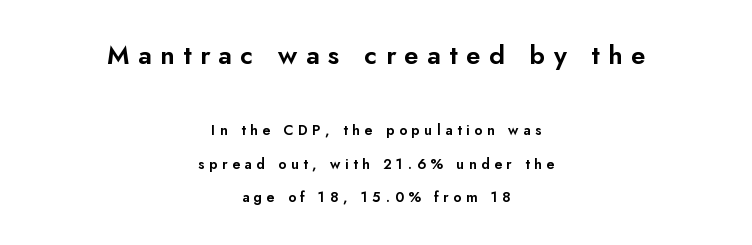
{"italic": "no", "underline": "no", "align": "center", "line_spacing": "loose", "line_spacing_ratio": 2.42, "letter_spacing": "wide", "letter_spacing_em": 0.33, "larger_block": "first", "size_ratio": 1.86, "glyph_px": 26}
